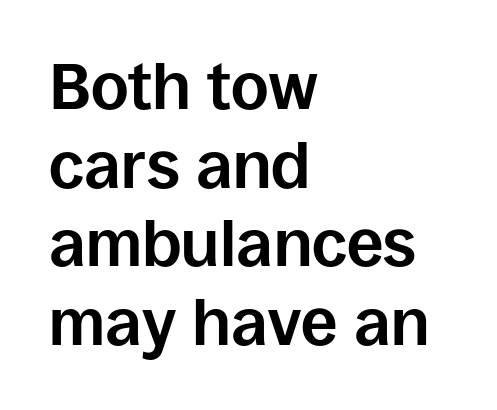
{"serif": "no", "italic": "no", "bold": "yes", "weight": "bold", "width": "normal", "stroke_contrast": "low", "x_height": "large", "monospaced": "no", "underline": "no", "align": "left", "line_spacing_ratio": 1.21, "letter_spacing": "normal", "letter_spacing_em": 0.0, "glyph_px": 65}
